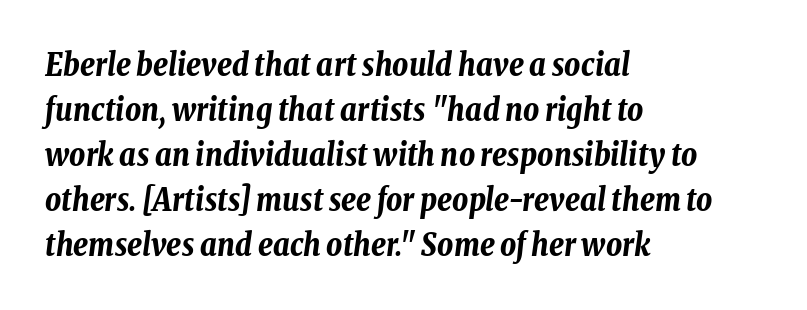
Q: Is the text bold? A: Yes.
Q: Is the text italic (slanted)? A: Yes, it leans right by about 8 degrees.
Q: Is the text underlined? A: No.
Q: How is the paragraph aligned? A: Left-aligned.
Q: Is the spacing between letters normal or unusually wide? A: Normal.
Q: Is the spacing between lines tight, normal or loose? A: Normal.
Q: Width (condensed, normal, or wide)? A: Condensed.
Q: Stroke contrast? A: Low.
Q: x-height? A: Medium.
Q: Monospaced? A: No.
